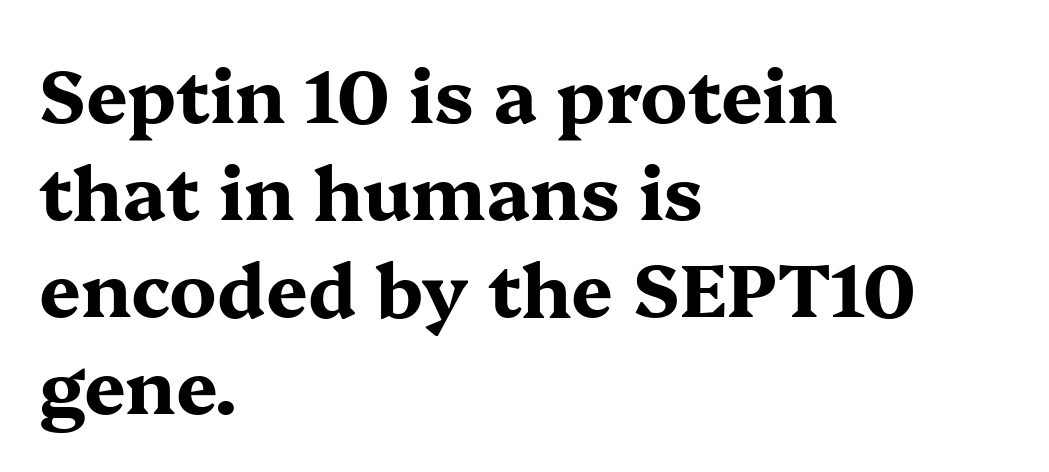
Q: Is the text bold? A: Yes.
Q: Is the text italic (slanted)? A: No, it is upright.
Q: Is the typeface a serif or a sans-serif typeface? A: Serif.
Q: Is the text underlined? A: No.
Q: How is the paragraph aligned? A: Left-aligned.
Q: Is the spacing between letters normal or unusually wide? A: Normal.
Q: Is the spacing between lines tight, normal or loose? A: Normal.
Q: Width (condensed, normal, or wide)? A: Wide.
Q: Stroke contrast? A: Medium.
Q: x-height? A: Medium.
Q: Monospaced? A: No.
